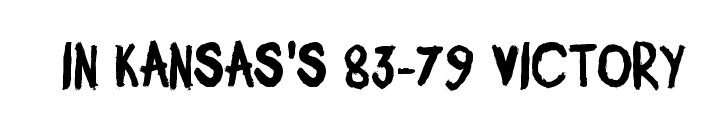
{"serif": "no", "width": "condensed", "stroke_contrast": "low", "x_height": "large", "monospaced": "no", "underline": "no", "letter_spacing": "normal", "letter_spacing_em": 0.0, "glyph_px": 61}
